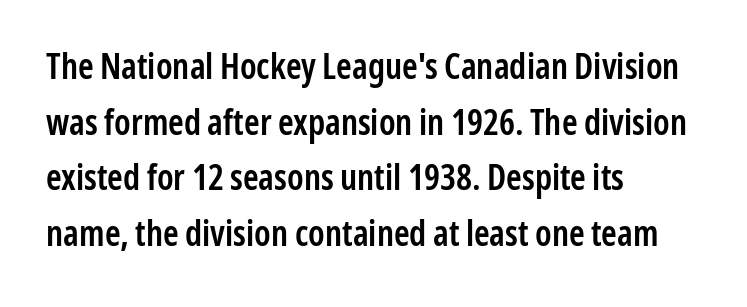
{"serif": "no", "italic": "no", "bold": "semi", "weight": "semibold", "width": "condensed", "stroke_contrast": "low", "x_height": "medium", "monospaced": "no", "underline": "no", "align": "left", "line_spacing": "normal", "line_spacing_ratio": 1.59, "letter_spacing": "normal", "letter_spacing_em": 0.0, "glyph_px": 35}
